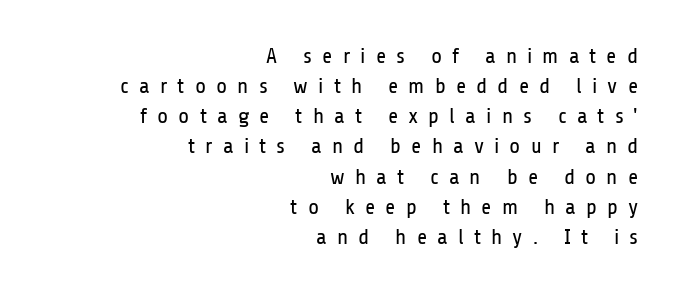
Q: Is the text bold? A: No.
Q: Is the text italic (slanted)? A: No, it is upright.
Q: Is the text underlined? A: No.
Q: How is the paragraph aligned? A: Right-aligned.
Q: Is the spacing between letters normal or unusually wide? A: Unusually wide.
Q: Is the spacing between lines tight, normal or loose? A: Normal.
